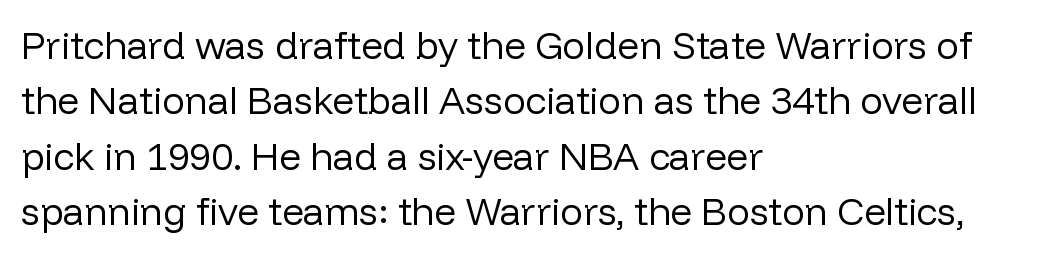
{"serif": "no", "italic": "no", "bold": "no", "weight": "regular", "width": "normal", "stroke_contrast": "low", "x_height": "medium", "monospaced": "no", "underline": "no", "align": "left", "line_spacing": "normal", "line_spacing_ratio": 1.46, "letter_spacing": "normal", "letter_spacing_em": 0.0, "glyph_px": 38}
